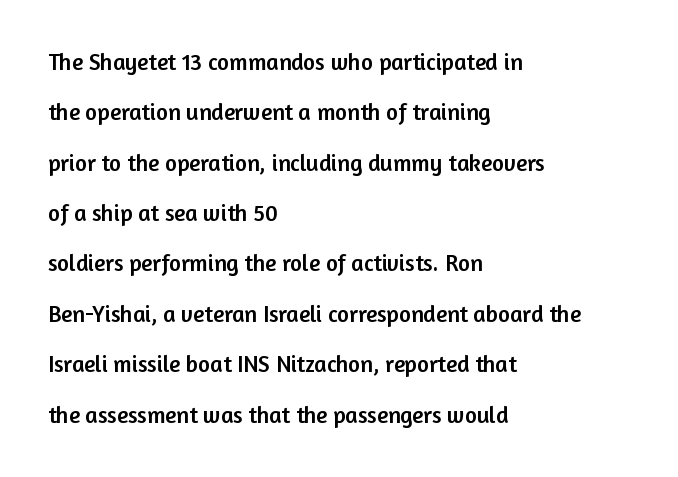
The image shows 23 px text type, upright; set left-aligned, loose line spacing (2.19x), normal letter spacing, not underlined.
